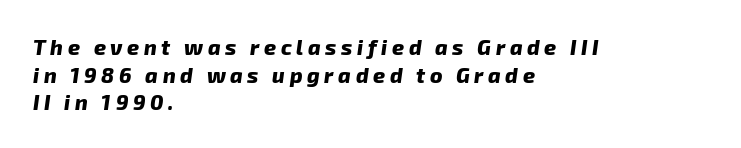
The image shows 21 px bold type; set left-aligned, normal line spacing (1.32x), unusually wide letter spacing (+0.22 em), not underlined.
